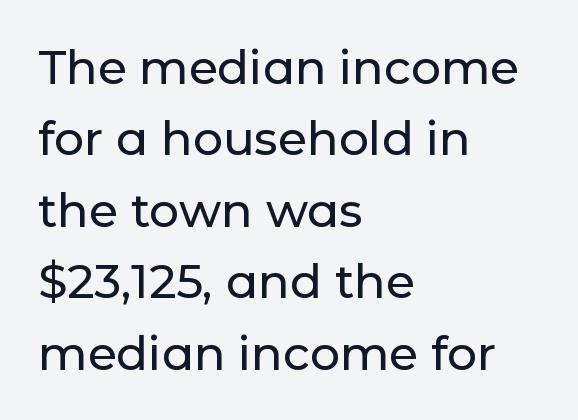
Posture: straight, roman, zero tilt. Reading down the column, the eye jumps a familiar distance to each next line. The compositor pushed each line to the left boundary. Underlining? Definitely not there.
